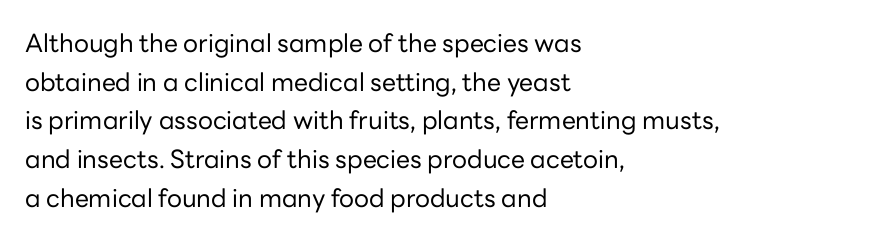
Notice how descenders clear the ascenders below comfortably — that's standard leading. Posture: vertical. Letter spacing: default. This rendering uses left alignment, leaving the right contour irregular.
